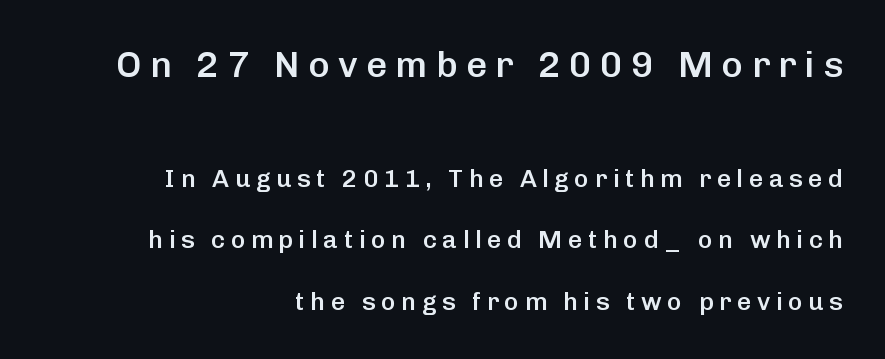
Q: Is the text bold? A: Semi-bold.
Q: Is the text italic (slanted)? A: No, it is upright.
Q: Is the typeface a serif or a sans-serif typeface? A: Sans-serif.
Q: Is the text underlined? A: No.
Q: How is the paragraph aligned? A: Right-aligned.
Q: Is the spacing between letters normal or unusually wide? A: Unusually wide.
Q: Is the spacing between lines tight, normal or loose? A: Loose.
Q: Which block of text is set in a larger size, the first (top) or the second (bottom)? A: The first (top) one.
Q: Width (condensed, normal, or wide)? A: Normal.
Q: Stroke contrast? A: Low.
Q: x-height? A: Medium.
Q: Monospaced? A: No.
